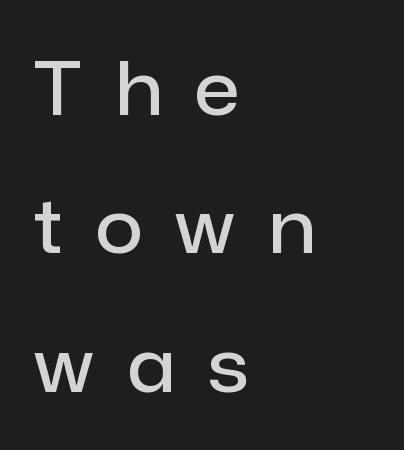
The image shows 74 px semibold sans-serif type, upright; set left-aligned, line spacing 1.87x, unusually wide letter spacing (+0.45 em), not underlined; low stroke contrast and a medium x-height.
